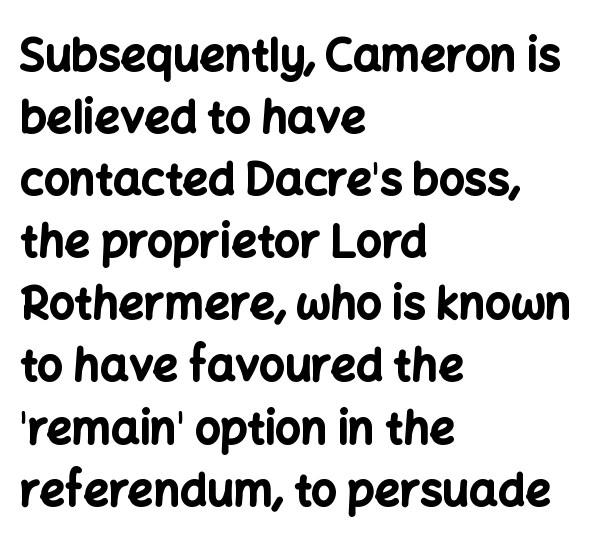
{"serif": "no", "italic": "no", "bold": "yes", "weight": "bold", "width": "normal", "stroke_contrast": "low", "x_height": "medium", "monospaced": "no", "underline": "no", "align": "left", "line_spacing": "normal", "line_spacing_ratio": 1.38, "letter_spacing": "normal", "letter_spacing_em": 0.0, "glyph_px": 45}
